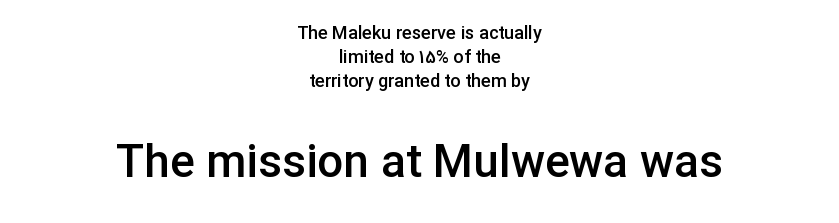
Q: Is the text bold? A: Semi-bold.
Q: Is the text italic (slanted)? A: No, it is upright.
Q: Is the typeface a serif or a sans-serif typeface? A: Sans-serif.
Q: Is the text underlined? A: No.
Q: How is the paragraph aligned? A: Centered.
Q: Is the spacing between letters normal or unusually wide? A: Normal.
Q: Is the spacing between lines tight, normal or loose? A: Normal.
Q: Which block of text is set in a larger size, the first (top) or the second (bottom)? A: The second (bottom) one.
Q: Width (condensed, normal, or wide)? A: Normal.
Q: Stroke contrast? A: Low.
Q: x-height? A: Medium.
Q: Monospaced? A: No.
